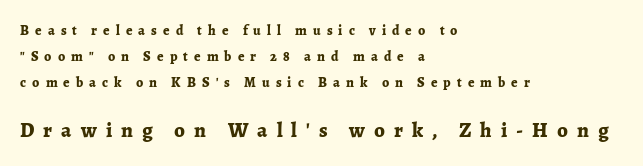
The characters look thick and weighty, a clear bold. Teacher's note: observe the even left margin — that is flush-left alignment. Type without underlining. The passage shown has open, widely tracked lettering throughout. Is the lower block the larger one? Yes — the lower block carries the bigger type. Unlike italic type, these characters show no tilt at all.
